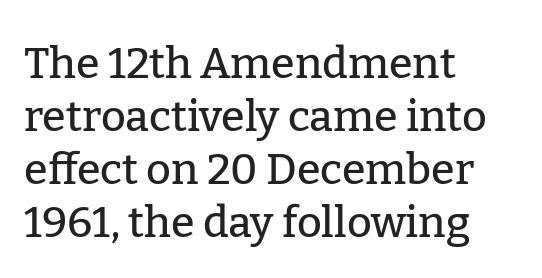
The image shows 43 px serif type, upright; set left-aligned, line spacing 1.23x, normal letter spacing, not underlined; low stroke contrast and a medium x-height.
